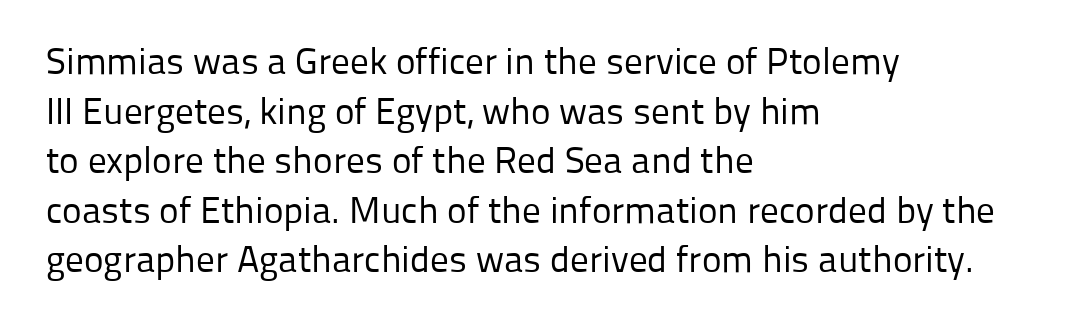
Q: Is the text bold? A: No.
Q: Is the text italic (slanted)? A: No, it is upright.
Q: Is the typeface a serif or a sans-serif typeface? A: Sans-serif.
Q: Is the text underlined? A: No.
Q: How is the paragraph aligned? A: Left-aligned.
Q: Is the spacing between letters normal or unusually wide? A: Normal.
Q: Is the spacing between lines tight, normal or loose? A: Normal.
Q: Width (condensed, normal, or wide)? A: Normal.
Q: Stroke contrast? A: Low.
Q: x-height? A: Medium.
Q: Monospaced? A: No.
